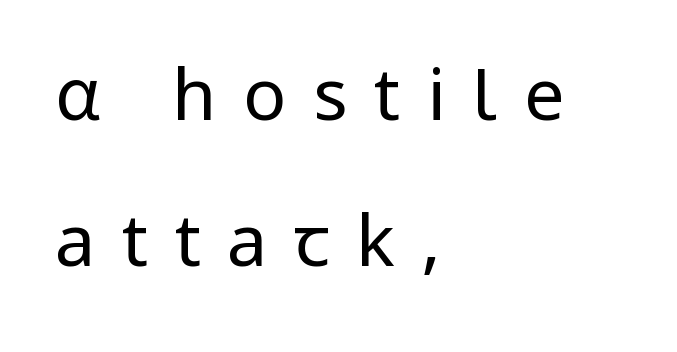
{"serif": "no", "italic": "no", "bold": "no", "weight": "regular", "width": "normal", "stroke_contrast": "low", "x_height": "medium", "monospaced": "no", "underline": "no", "align": "left", "line_spacing": "loose", "line_spacing_ratio": 2.03, "letter_spacing": "wide", "letter_spacing_em": 0.37, "glyph_px": 72}
